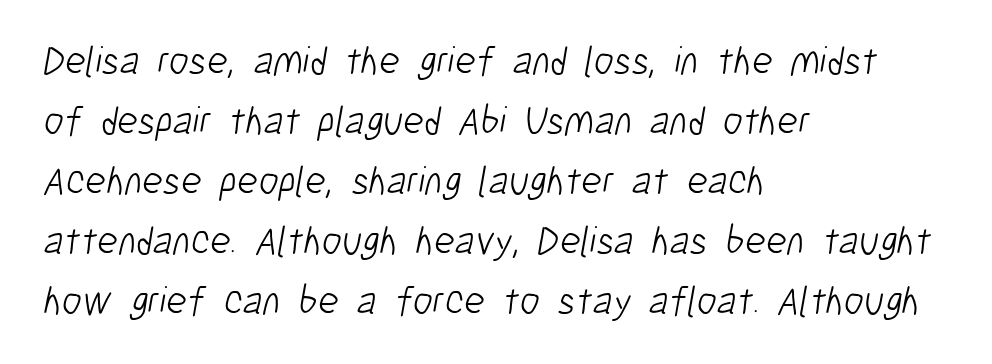
Q: Is the text bold? A: No.
Q: Is the typeface a serif or a sans-serif typeface? A: Sans-serif.
Q: Is the text underlined? A: No.
Q: How is the paragraph aligned? A: Left-aligned.
Q: Is the spacing between letters normal or unusually wide? A: Normal.
Q: Is the spacing between lines tight, normal or loose? A: Normal.
Q: Width (condensed, normal, or wide)? A: Condensed.
Q: Stroke contrast? A: Low.
Q: x-height? A: Medium.
Q: Monospaced? A: No.
